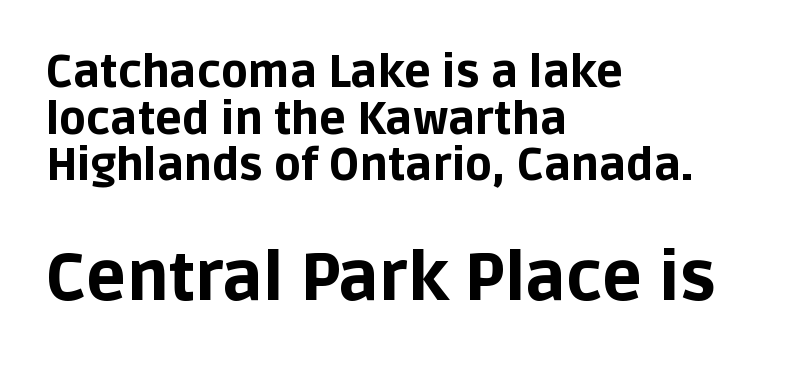
Q: Is the text bold? A: Yes.
Q: Is the text italic (slanted)? A: No, it is upright.
Q: Is the typeface a serif or a sans-serif typeface? A: Sans-serif.
Q: Is the text underlined? A: No.
Q: How is the paragraph aligned? A: Left-aligned.
Q: Is the spacing between letters normal or unusually wide? A: Normal.
Q: Is the spacing between lines tight, normal or loose? A: Tight.
Q: Which block of text is set in a larger size, the first (top) or the second (bottom)? A: The second (bottom) one.
Q: Width (condensed, normal, or wide)? A: Normal.
Q: Stroke contrast? A: Low.
Q: x-height? A: Large.
Q: Monospaced? A: No.
